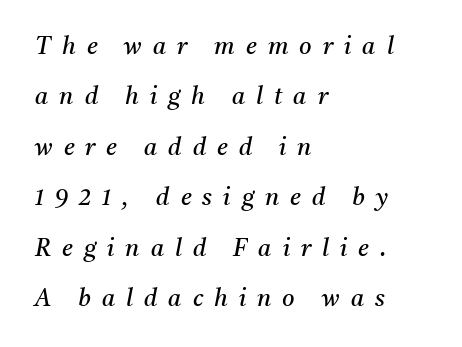
Caption: multi-line text, flush left, ragged right. The foot of each line stays bare and open. It's the slanting kind of type. These lines stand farther apart than default settings would place them. How are the letters spaced? Widely, with obvious added tracking.
